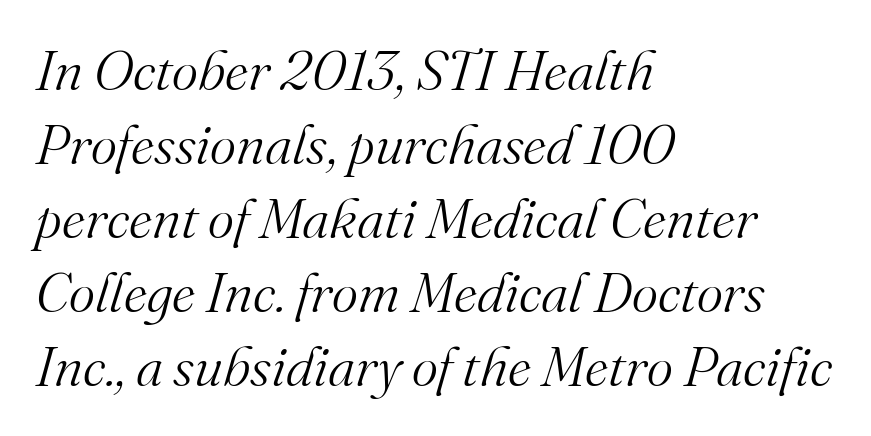
{"serif": "yes", "italic": "yes", "lean": "right", "slant_degrees": 16, "bold": "no", "weight": "light", "width": "normal", "stroke_contrast": "medium", "x_height": "small", "monospaced": "no", "underline": "no", "align": "left", "line_spacing": "normal", "line_spacing_ratio": 1.32, "letter_spacing": "normal", "letter_spacing_em": 0.0, "glyph_px": 56}
